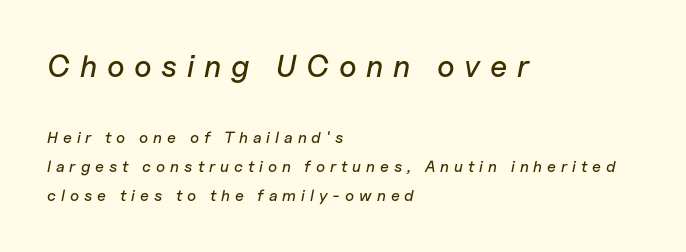
Q: Is the text italic (slanted)? A: Yes, it leans right by about 11 degrees.
Q: Is the text underlined? A: No.
Q: How is the paragraph aligned? A: Left-aligned.
Q: Is the spacing between letters normal or unusually wide? A: Unusually wide.
Q: Which block of text is set in a larger size, the first (top) or the second (bottom)? A: The first (top) one.
Q: Width (condensed, normal, or wide)? A: Normal.
Q: Stroke contrast? A: Low.
Q: x-height? A: Medium.
Q: Monospaced? A: No.
